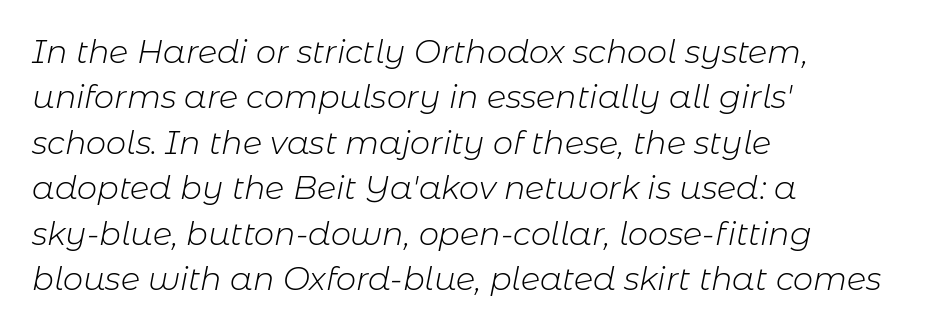
Q: Is the text bold? A: No.
Q: Is the text italic (slanted)? A: Yes, it leans right by about 11 degrees.
Q: Is the text underlined? A: No.
Q: How is the paragraph aligned? A: Left-aligned.
Q: Is the spacing between letters normal or unusually wide? A: Normal.
Q: Is the spacing between lines tight, normal or loose? A: Normal.
Q: Width (condensed, normal, or wide)? A: Normal.
Q: Stroke contrast? A: Low.
Q: x-height? A: Medium.
Q: Monospaced? A: No.
